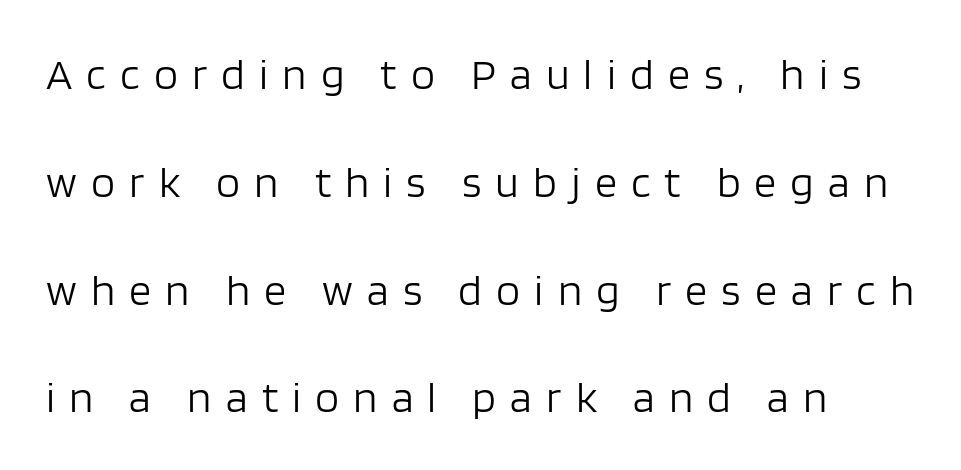
Q: Is the text bold? A: No.
Q: Is the text italic (slanted)? A: No, it is upright.
Q: Is the typeface a serif or a sans-serif typeface? A: Sans-serif.
Q: Is the text underlined? A: No.
Q: How is the paragraph aligned? A: Left-aligned.
Q: Is the spacing between letters normal or unusually wide? A: Unusually wide.
Q: Is the spacing between lines tight, normal or loose? A: Loose.
Q: Width (condensed, normal, or wide)? A: Normal.
Q: Stroke contrast? A: Low.
Q: x-height? A: Large.
Q: Monospaced? A: No.
